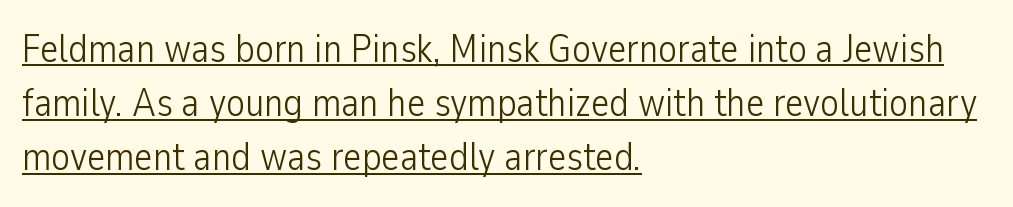
The image shows 39 px light, condensed sans-serif type, upright; set left-aligned, normal line spacing (1.39x), normal letter spacing, underlined; low stroke contrast and a medium x-height.
